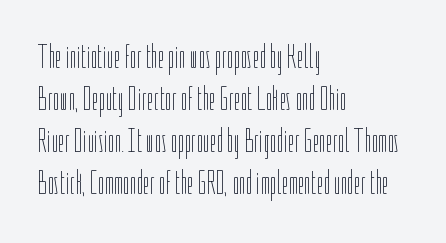
Q: Is the text bold? A: No.
Q: Is the text italic (slanted)? A: No, it is upright.
Q: Is the text underlined? A: No.
Q: How is the paragraph aligned? A: Left-aligned.
Q: Is the spacing between letters normal or unusually wide? A: Normal.
Q: Width (condensed, normal, or wide)? A: Condensed.
Q: Stroke contrast? A: Low.
Q: x-height? A: Medium.
Q: Monospaced? A: No.
